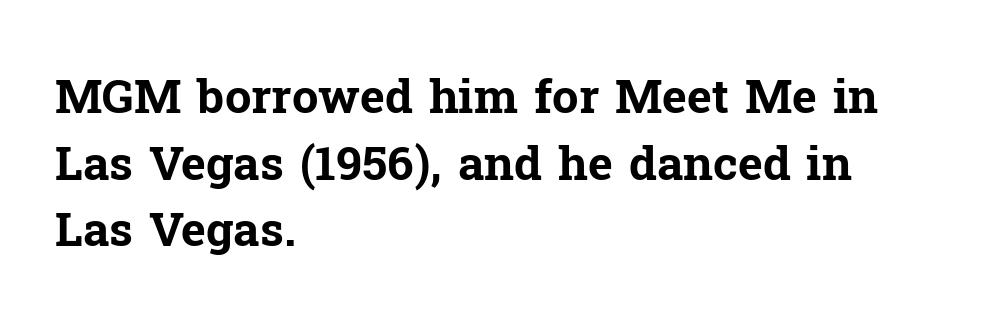
The image shows 47 px bold serif type, upright; set left-aligned, normal line spacing (1.42x), normal letter spacing, not underlined; low stroke contrast and a medium x-height.
